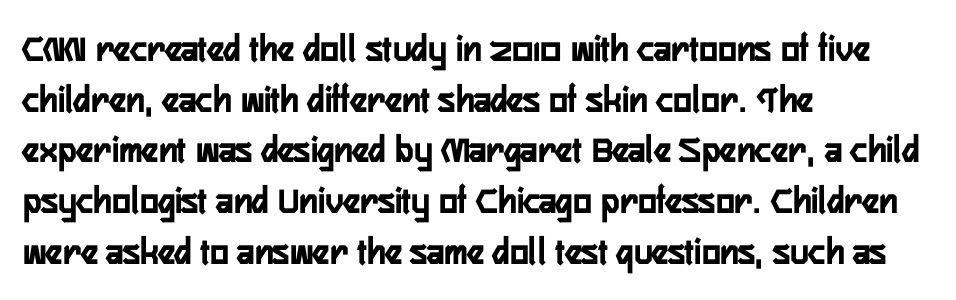
{"serif": "no", "italic": "no", "bold": "yes", "weight": "semibold", "width": "condensed", "stroke_contrast": "low", "x_height": "medium", "monospaced": "no", "underline": "no", "align": "left", "line_spacing": "normal", "line_spacing_ratio": 1.3, "letter_spacing": "normal", "letter_spacing_em": 0.0, "glyph_px": 39}
